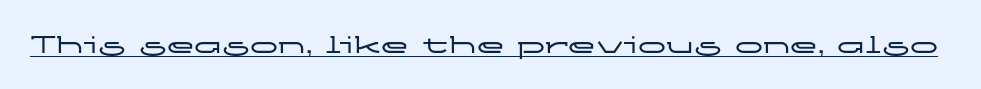
Q: Is the text italic (slanted)? A: No, it is upright.
Q: Is the typeface a serif or a sans-serif typeface? A: Sans-serif.
Q: Is the text underlined? A: Yes.
Q: Is the spacing between letters normal or unusually wide? A: Normal.
Q: Width (condensed, normal, or wide)? A: Wide.
Q: Stroke contrast? A: Low.
Q: x-height? A: Medium.
Q: Monospaced? A: No.
